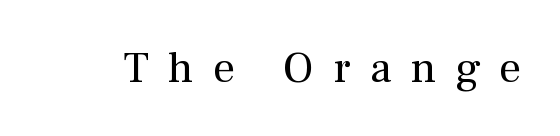
{"serif": "yes", "italic": "no", "bold": "no", "weight": "regular", "width": "normal", "stroke_contrast": "medium", "x_height": "medium", "monospaced": "no", "underline": "no", "letter_spacing": "wide", "letter_spacing_em": 0.43, "glyph_px": 44}
